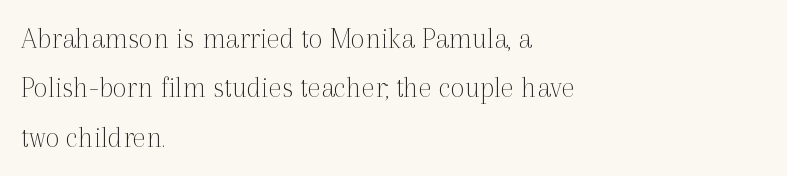
Nobody drew a line under any word here. If you drew a line through each stem, it would be perfectly vertical. The face looks like a standard text weight, possibly lighter. Is this a fixed-width face? No — the glyphs have proportional, varying widths. This is serif lettering, the kind often seen in printed books. This sample is left-justified, so line endings fall wherever the words run out.
